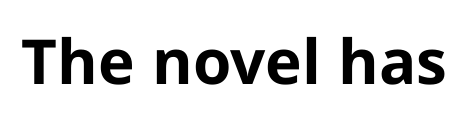
The glyphs are unaccompanied by any horizontal stroke below them. You'd pick this weight for a headline — it's a proper bold. The rendering keeps characters at their native spacing. Note: no serifs on the glyphs. Tall strokes in this sample are plumb rather than angled. This sample has the flowing, uneven cadence of proportional lettering.
